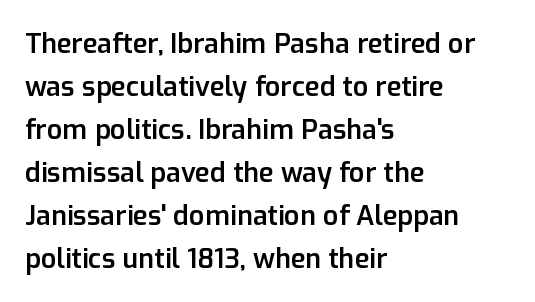
Decoration check: the copy has no underline. A classic flush-left, rag-right setting is used for this passage. Notice how descenders clear the ascenders below comfortably — that's standard leading. Tracking value appears to be zero — textbook default spacing.
